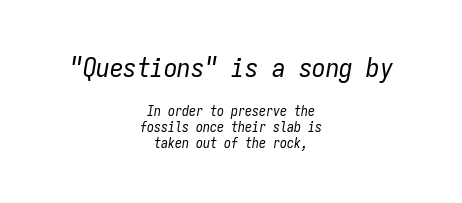
The image shows 27 px text type, italic (leaning right); set centered, tight line spacing (1.14x), normal letter spacing, not underlined; the first (top) block is 1.93x larger.
